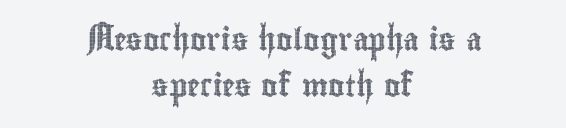
{"italic": "no", "underline": "no", "align": "center", "line_spacing": "loose", "line_spacing_ratio": 2.1, "letter_spacing": "normal", "letter_spacing_em": 0.0, "glyph_px": 22}
